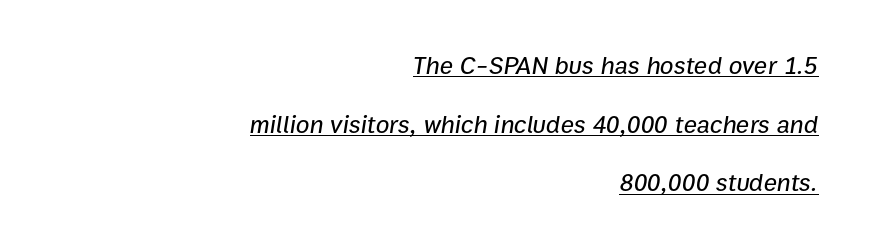
{"italic": "yes", "lean": "right", "slant_degrees": 9, "underline": "yes", "align": "right", "line_spacing": "loose", "line_spacing_ratio": 2.35, "letter_spacing": "normal", "letter_spacing_em": 0.0, "glyph_px": 25}
